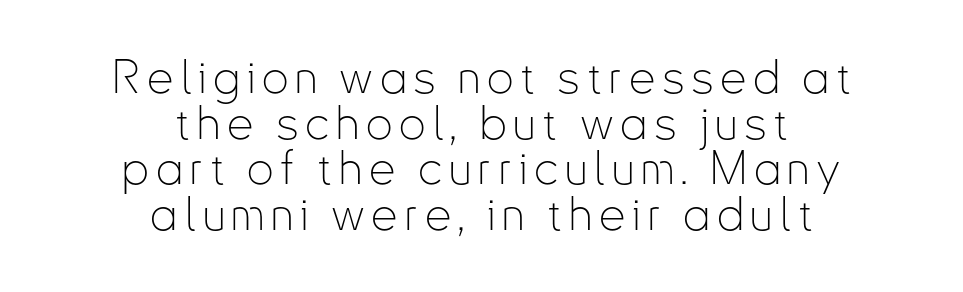
The image shows 47 px thin, condensed sans-serif type, upright; set centered, tight line spacing (0.97x), not underlined; low stroke contrast and a small x-height.
